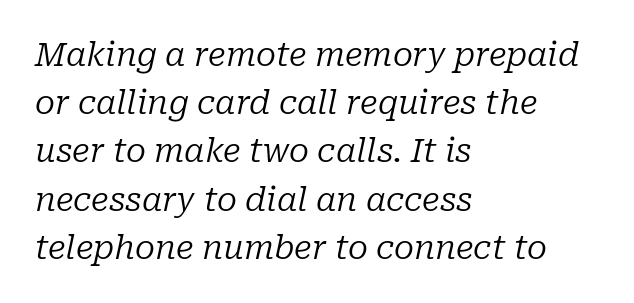
Q: Is the text bold? A: No.
Q: Is the text italic (slanted)? A: Yes, it leans right by about 10 degrees.
Q: Is the typeface a serif or a sans-serif typeface? A: Serif.
Q: Is the text underlined? A: No.
Q: How is the paragraph aligned? A: Left-aligned.
Q: Is the spacing between letters normal or unusually wide? A: Normal.
Q: Is the spacing between lines tight, normal or loose? A: Normal.
Q: Width (condensed, normal, or wide)? A: Normal.
Q: Stroke contrast? A: Low.
Q: x-height? A: Medium.
Q: Monospaced? A: No.
